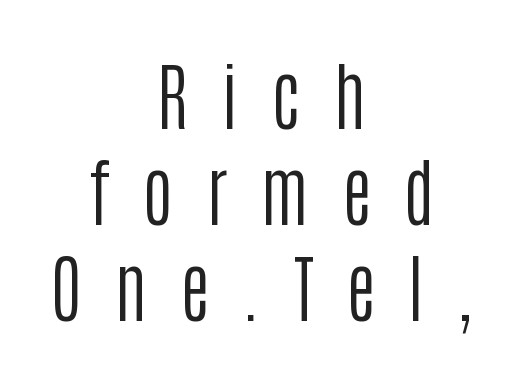
Q: Is the text bold? A: No.
Q: Is the text italic (slanted)? A: No, it is upright.
Q: Is the typeface a serif or a sans-serif typeface? A: Sans-serif.
Q: Is the text underlined? A: No.
Q: How is the paragraph aligned? A: Centered.
Q: Is the spacing between letters normal or unusually wide? A: Unusually wide.
Q: Is the spacing between lines tight, normal or loose? A: Normal.
Q: Width (condensed, normal, or wide)? A: Condensed.
Q: Stroke contrast? A: Low.
Q: x-height? A: Large.
Q: Monospaced? A: No.
